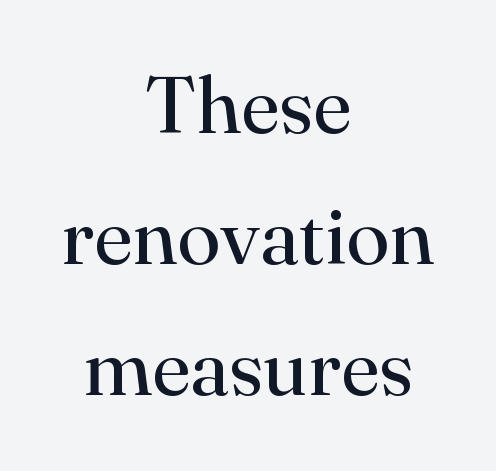
The image shows 80 px regular-weight serif type, upright; set centered, normal line spacing (1.64x), normal letter spacing, not underlined; high stroke contrast and a small x-height.
